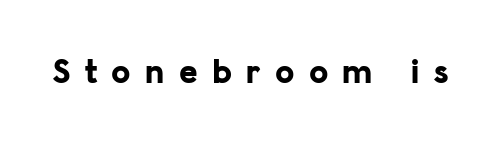
{"serif": "no", "italic": "no", "bold": "yes", "weight": "bold", "width": "normal", "stroke_contrast": "low", "x_height": "medium", "monospaced": "no", "underline": "no", "letter_spacing": "wide", "letter_spacing_em": 0.41, "glyph_px": 35}
